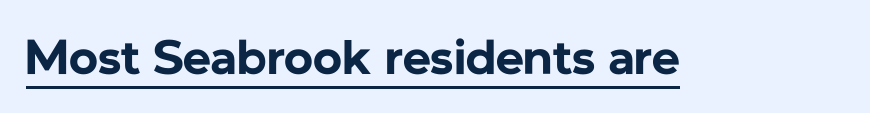
Q: Is the text bold? A: Yes.
Q: Is the text italic (slanted)? A: No, it is upright.
Q: Is the typeface a serif or a sans-serif typeface? A: Sans-serif.
Q: Is the text underlined? A: Yes.
Q: Is the spacing between letters normal or unusually wide? A: Normal.
Q: Width (condensed, normal, or wide)? A: Normal.
Q: Stroke contrast? A: Low.
Q: x-height? A: Medium.
Q: Monospaced? A: No.
